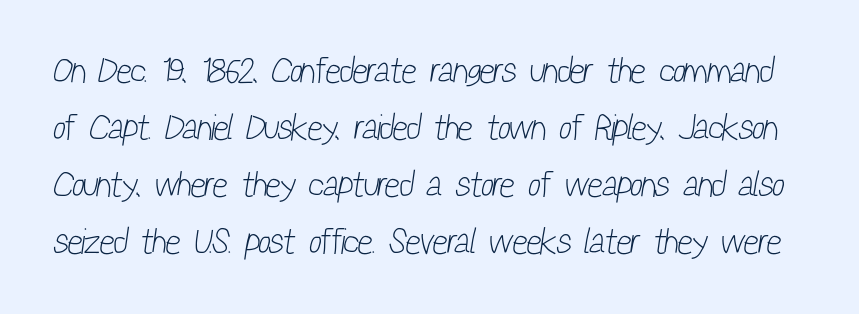
Q: Is the text bold? A: No.
Q: Is the typeface a serif or a sans-serif typeface? A: Sans-serif.
Q: Is the text underlined? A: No.
Q: Is the spacing between letters normal or unusually wide? A: Normal.
Q: Is the spacing between lines tight, normal or loose? A: Normal.
Q: Width (condensed, normal, or wide)? A: Condensed.
Q: Stroke contrast? A: Low.
Q: x-height? A: Medium.
Q: Monospaced? A: No.
